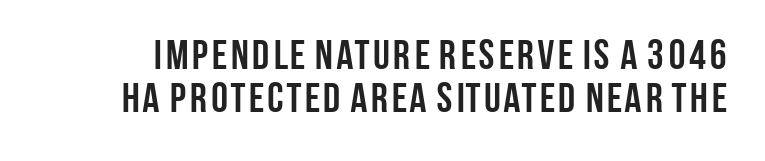
The area under the type is left untouched. This sample has the flowing, uneven cadence of proportional lettering. Rendered with straight, roman letterforms. The vertical gap from one line to the next is small. Stroke thickness is high; the sample reads as a true bold.
